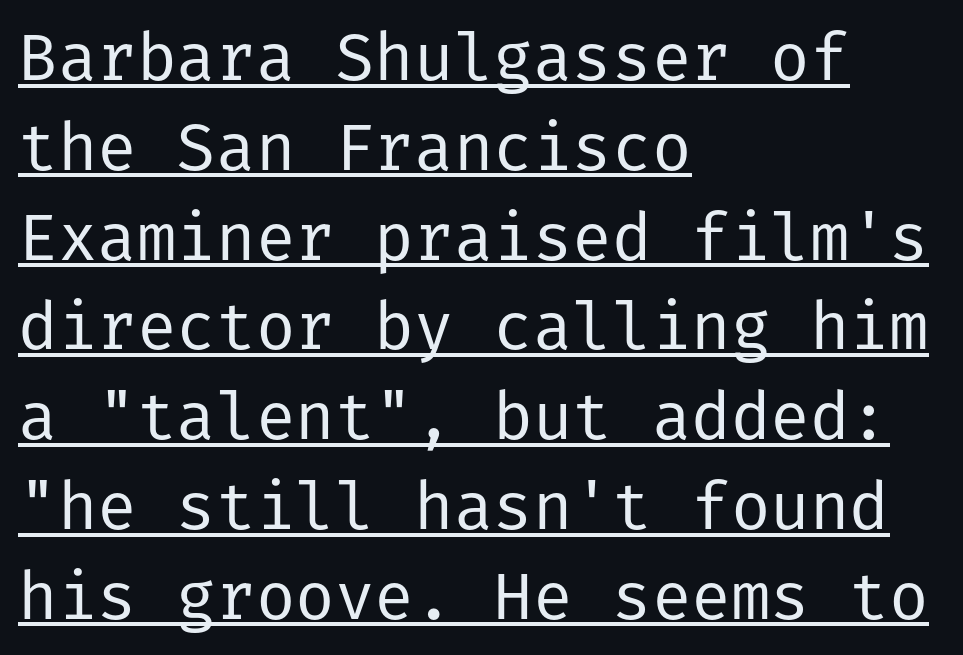
Q: Is the text bold? A: No.
Q: Is the text italic (slanted)? A: No, it is upright.
Q: Is the typeface a serif or a sans-serif typeface? A: Sans-serif.
Q: Is the text underlined? A: Yes.
Q: How is the paragraph aligned? A: Left-aligned.
Q: Is the spacing between letters normal or unusually wide? A: Normal.
Q: Is the spacing between lines tight, normal or loose? A: Normal.
Q: Width (condensed, normal, or wide)? A: Normal.
Q: Stroke contrast? A: Low.
Q: x-height? A: Medium.
